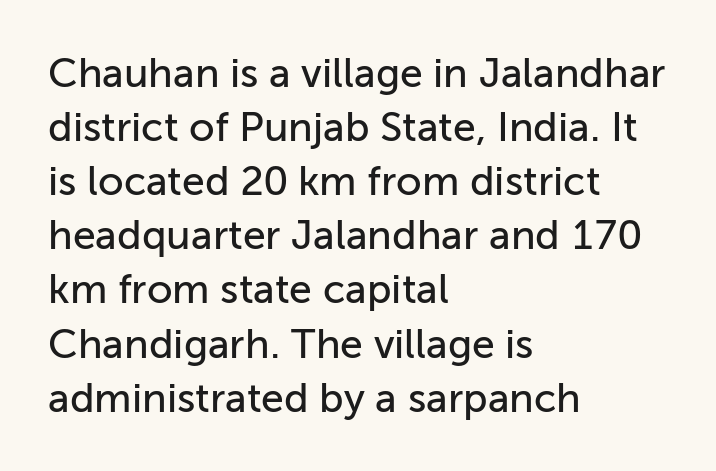
{"serif": "no", "italic": "no", "width": "normal", "stroke_contrast": "low", "x_height": "medium", "monospaced": "no", "underline": "no", "align": "left", "line_spacing": "normal", "line_spacing_ratio": 1.32, "letter_spacing": "normal", "letter_spacing_em": 0.0, "glyph_px": 41}
